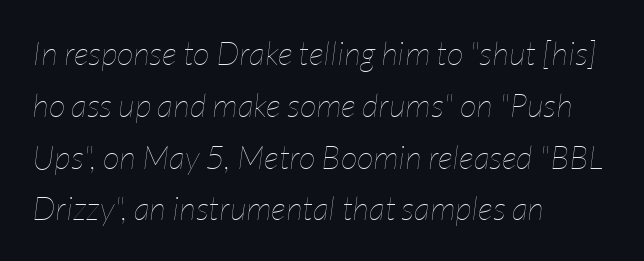
Q: Is the text bold? A: No.
Q: Is the text italic (slanted)? A: Yes, it leans right by about 7 degrees.
Q: Is the text underlined? A: No.
Q: How is the paragraph aligned? A: Left-aligned.
Q: Is the spacing between letters normal or unusually wide? A: Normal.
Q: Is the spacing between lines tight, normal or loose? A: Normal.
Q: Width (condensed, normal, or wide)? A: Condensed.
Q: Stroke contrast? A: Low.
Q: x-height? A: Medium.
Q: Monospaced? A: No.
